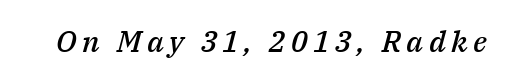
{"italic": "yes", "lean": "right", "slant_degrees": 14, "bold": "semi", "weight": "semibold", "width": "normal", "stroke_contrast": "medium", "x_height": "medium", "monospaced": "no", "underline": "no", "glyph_px": 30}
